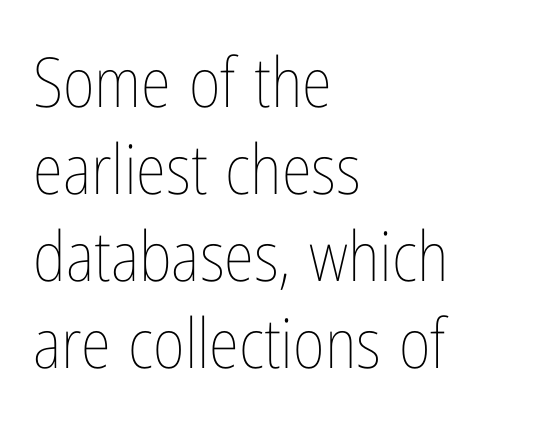
{"italic": "no", "bold": "no", "weight": "thin", "width": "condensed", "stroke_contrast": "low", "x_height": "medium", "monospaced": "no", "underline": "no", "align": "left", "line_spacing": "normal", "line_spacing_ratio": 1.26, "letter_spacing": "normal", "letter_spacing_em": 0.0, "glyph_px": 69}
